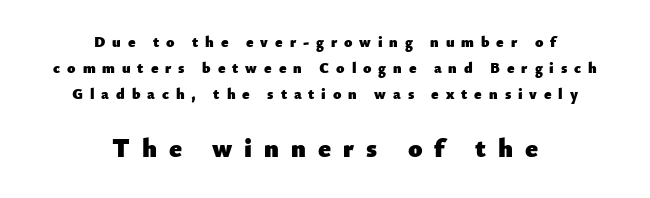
Lines of text with bare space underneath. The second block has been scaled up relative to the first. Caption: multi-line text, centered on the measure. Look at the stroke-to-counter ratio: heavy, a bold.
